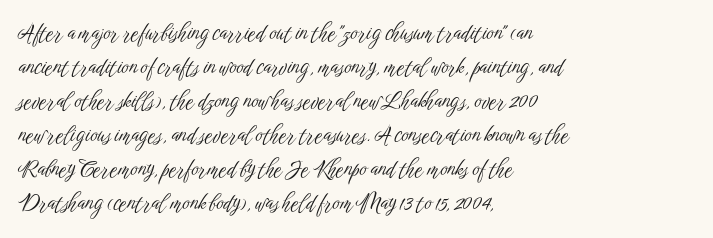
Q: Is the text bold? A: No.
Q: Is the text italic (slanted)? A: Yes.
Q: Is the text underlined? A: No.
Q: How is the paragraph aligned? A: Left-aligned.
Q: Is the spacing between letters normal or unusually wide? A: Normal.
Q: Is the spacing between lines tight, normal or loose? A: Normal.
